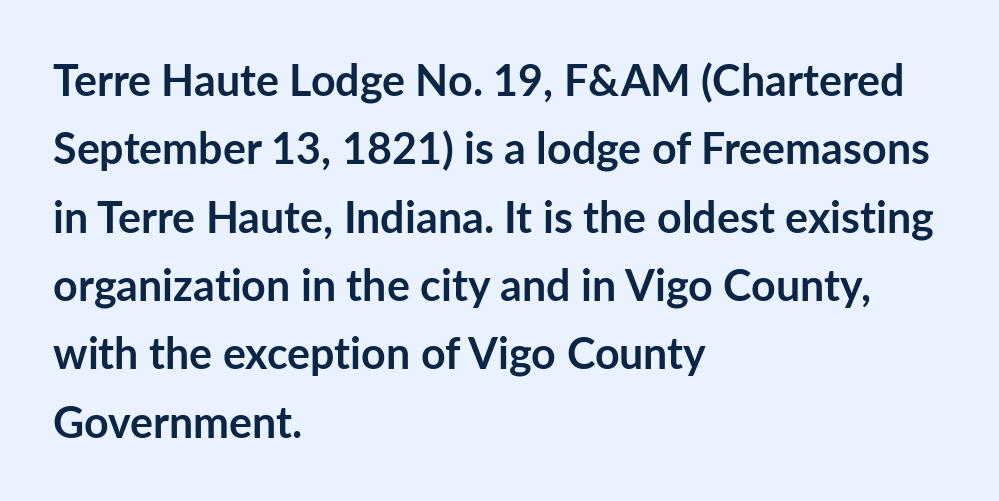
{"serif": "no", "italic": "no", "bold": "yes", "weight": "semibold", "width": "normal", "stroke_contrast": "low", "x_height": "medium", "monospaced": "no", "underline": "no", "align": "left", "line_spacing": "normal", "line_spacing_ratio": 1.59, "letter_spacing": "normal", "letter_spacing_em": 0.0, "glyph_px": 43}
